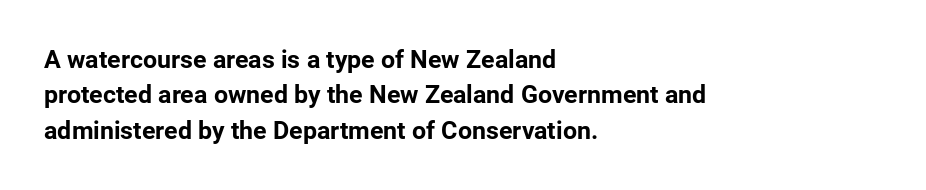
The image shows 25 px bold type, upright; set left-aligned, normal line spacing (1.42x), normal letter spacing, not underlined.
